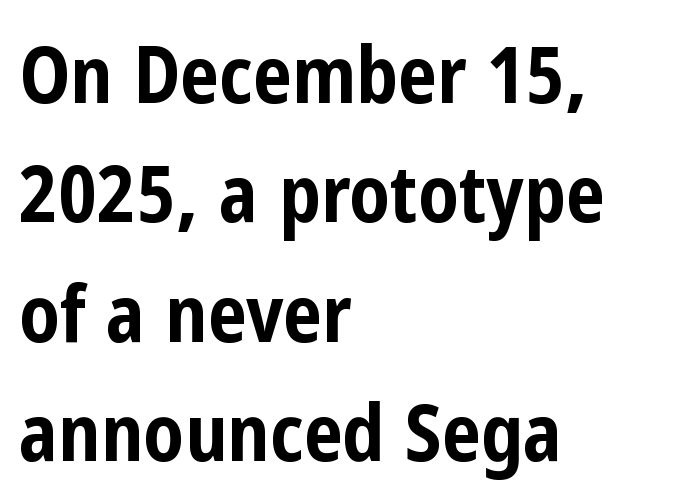
The words here are not underlined. The block of text has a typical density, with ordinary space between rows. Proportional: the letters do not fall into vertical columns. The passage shown has conventional tracking throughout.
